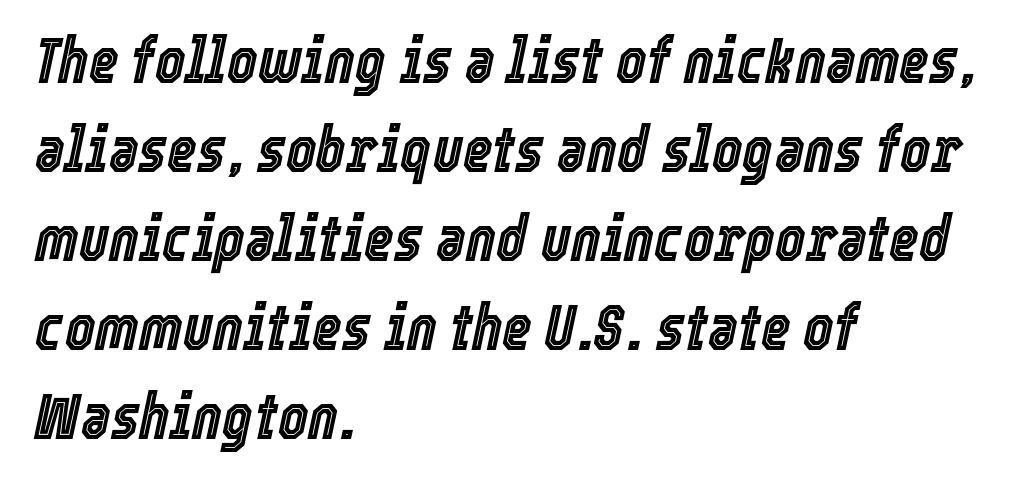
Does extra space separate the letters? No, they use regular spacing. These lines were composed using italics. The face used here is proportionally spaced, like ordinary book or web type. Line beginnings align vertically; line endings do not. The glyphs are unaccompanied by any horizontal stroke below them.
